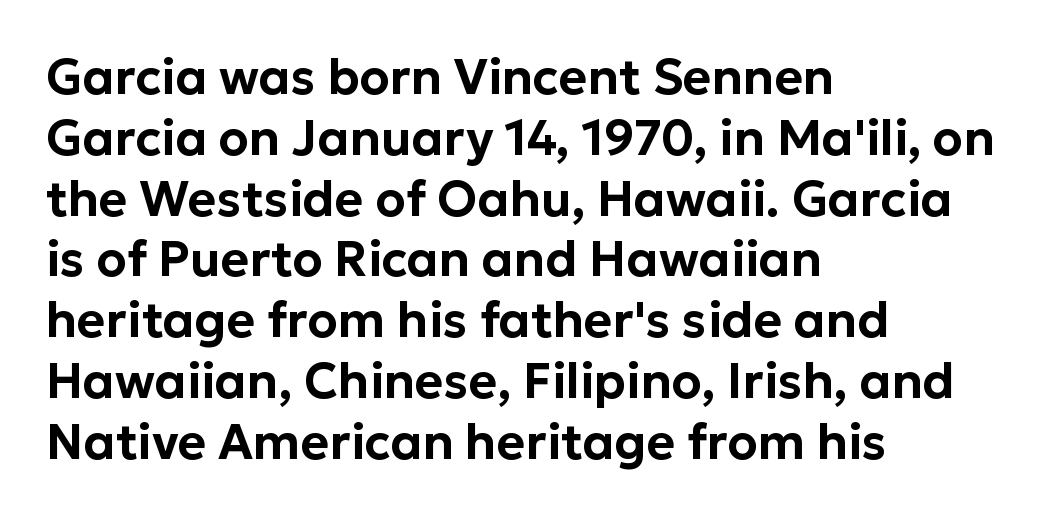
The rendering uses natural spacing where letterforms have individual widths. No extra tracking has been applied to these lines. The font's upright variant was chosen for this text. The face used here is a sans, in the tradition of grotesques and geometrics. Bare-footed words on every line.
